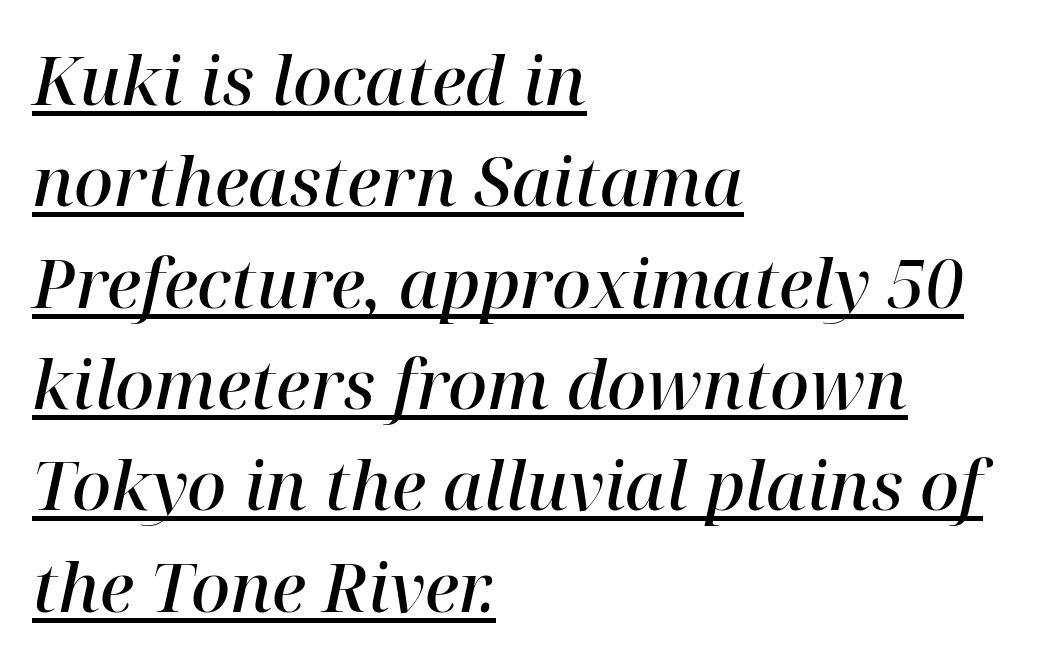
The image shows 68 px semibold serif type, italic (leaning right); set left-aligned, normal line spacing (1.49x), normal letter spacing, underlined; high stroke contrast and a medium x-height.
